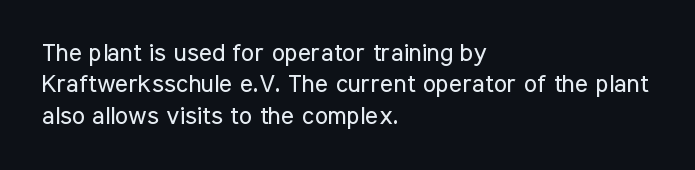
No letter is thick-stroked: the sample isn't bold. This is roman type, the default non-slanted kind. One glance says typical: line gaps are just what's usual. Plain, unruled lines of type. This sample is left-justified, so line endings fall wherever the words run out.
